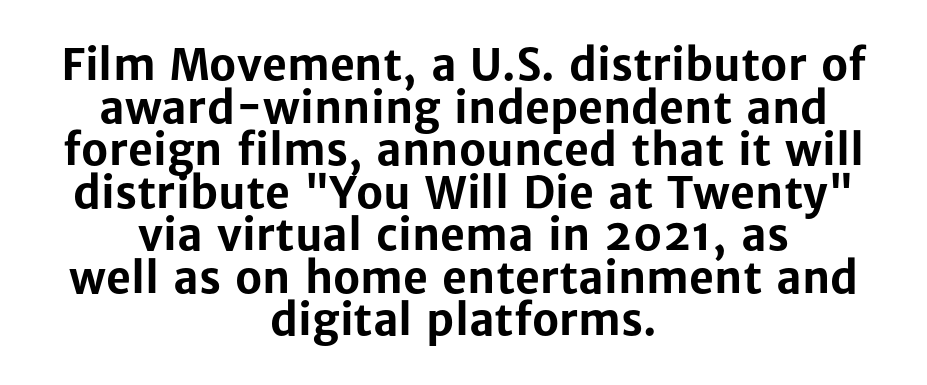
Q: Is the text bold? A: Yes.
Q: Is the text italic (slanted)? A: No, it is upright.
Q: Is the typeface a serif or a sans-serif typeface? A: Sans-serif.
Q: Is the text underlined? A: No.
Q: How is the paragraph aligned? A: Centered.
Q: Is the spacing between letters normal or unusually wide? A: Normal.
Q: Is the spacing between lines tight, normal or loose? A: Tight.
Q: Width (condensed, normal, or wide)? A: Normal.
Q: Stroke contrast? A: Low.
Q: x-height? A: Medium.
Q: Monospaced? A: No.
